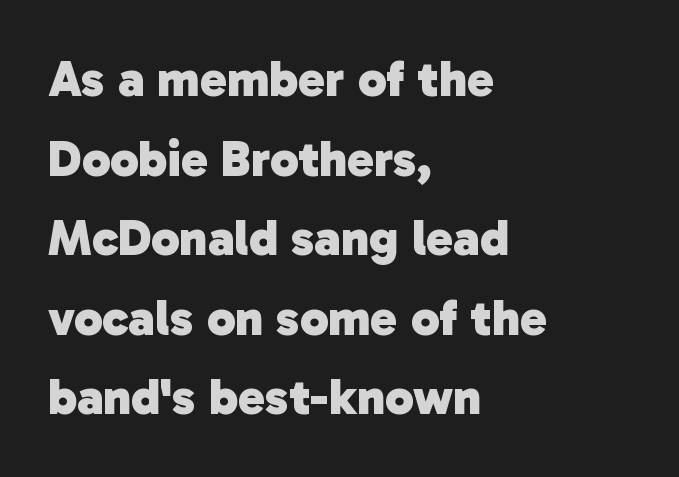
Q: Is the text bold? A: Yes.
Q: Is the typeface a serif or a sans-serif typeface? A: Sans-serif.
Q: Is the text underlined? A: No.
Q: How is the paragraph aligned? A: Left-aligned.
Q: Is the spacing between letters normal or unusually wide? A: Normal.
Q: Is the spacing between lines tight, normal or loose? A: Normal.
Q: Width (condensed, normal, or wide)? A: Normal.
Q: Stroke contrast? A: Low.
Q: x-height? A: Medium.
Q: Monospaced? A: No.
